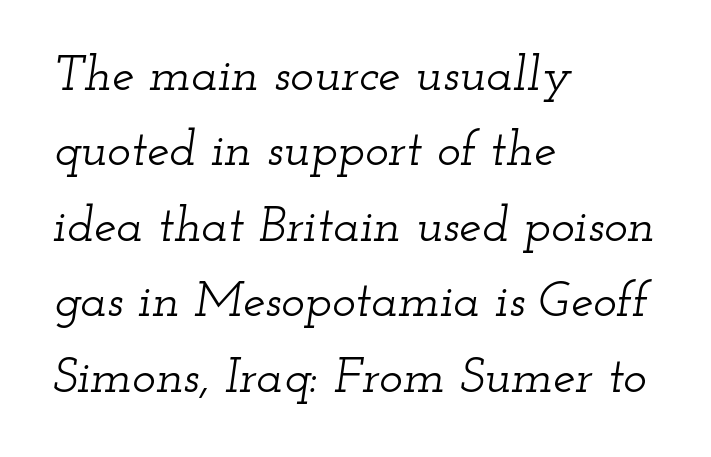
{"serif": "yes", "italic": "yes", "lean": "right", "slant_degrees": 12, "width": "wide", "stroke_contrast": "low", "x_height": "small", "monospaced": "no", "underline": "no", "align": "left", "line_spacing": "normal", "line_spacing_ratio": 1.51, "letter_spacing": "normal", "letter_spacing_em": 0.0, "glyph_px": 50}
